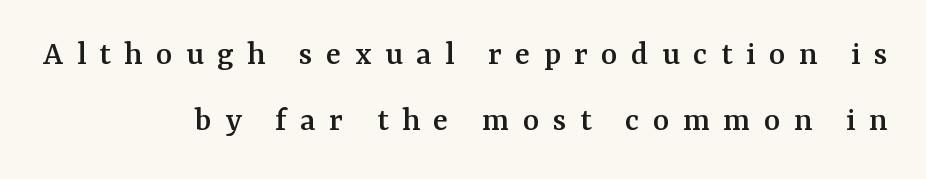
The image shows 35 px serif type, upright; set right-aligned, line spacing 1.89x, unusually wide letter spacing (+0.38 em), not underlined; medium stroke contrast and a medium x-height.
